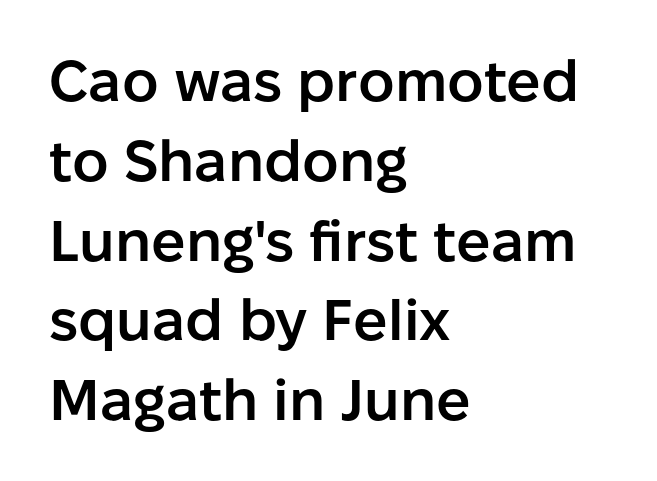
In CSS terms this would be text-align: left. A typesetter would call this proportional, since set widths differ per character. This is moderately heavy type, rendered in semibold. Stroke terminals: plain, sans-serif.
